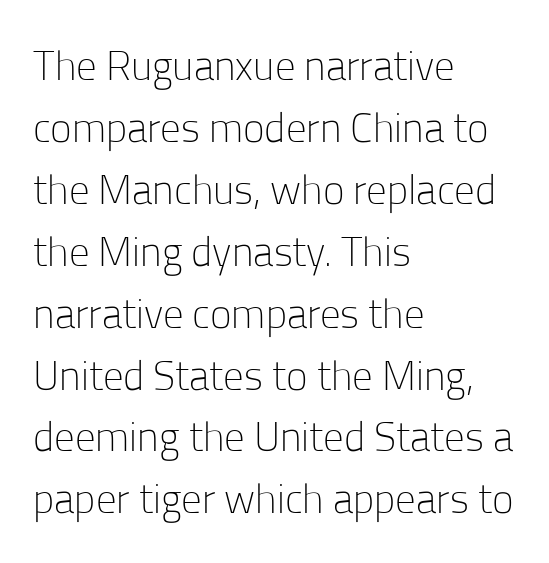
This sample has the flowing, uneven cadence of proportional lettering. Any mark beneath the type? The region is blank. Reading down the column, the eye jumps a familiar distance to each next line. Reading down the block, your eye returns to a fixed left position each line. Heft: none added — not bold. The specimen reads as upright at a glance.
